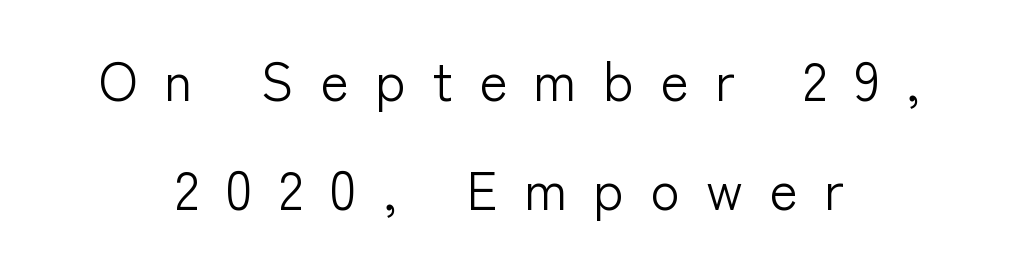
{"serif": "no", "italic": "no", "bold": "no", "weight": "light", "width": "normal", "stroke_contrast": "low", "x_height": "medium", "monospaced": "no", "underline": "no", "align": "center", "line_spacing": "loose", "line_spacing_ratio": 2.01, "letter_spacing": "wide", "letter_spacing_em": 0.49, "glyph_px": 54}
